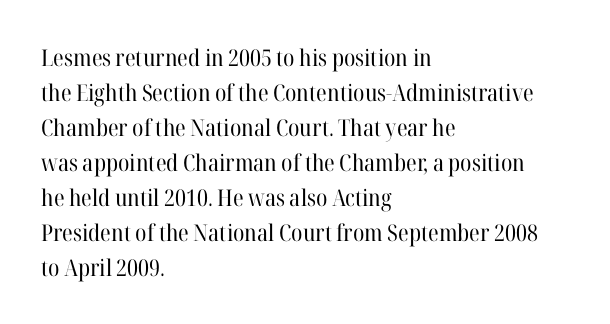
Weight: not bold — regular or lighter. The typesetter chose a ragged-right arrangement here. Each new line begins a customary step beneath the previous one. You could call the tracking neutral — neither tight nor loose. Only glyphs here, with clear space below each row. You can tell it's not italic because the verticals are truly vertical.
